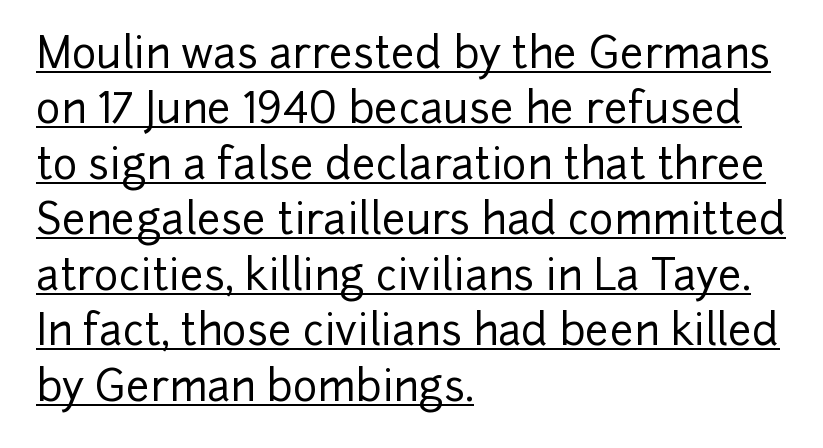
When letters stand straight like this, we call the style roman or upright. Look at the bottom of the vertical strokes: they stop flat, with no serifs. The glyphs are accompanied by a horizontal stroke just below them. The text block is weighted toward the left margin, trailing off unevenly rightward.
